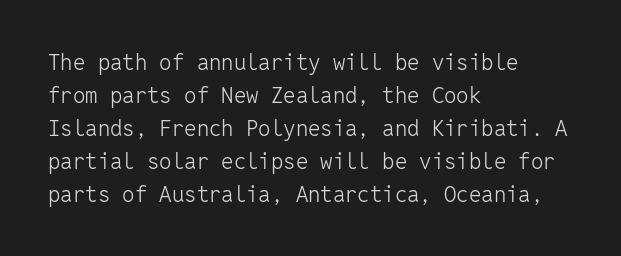
{"italic": "no", "bold": "no", "underline": "no", "align": "left", "line_spacing": "normal", "line_spacing_ratio": 1.5, "letter_spacing": "normal", "letter_spacing_em": 0.0, "glyph_px": 22}
